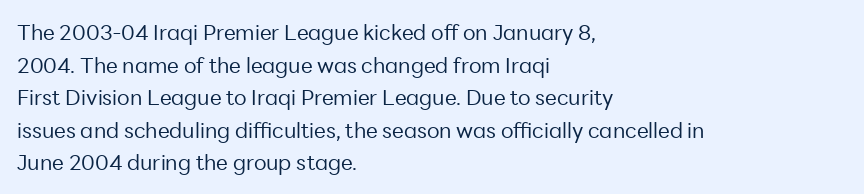
Q: Is the text bold? A: No.
Q: Is the text italic (slanted)? A: No, it is upright.
Q: Is the text underlined? A: No.
Q: How is the paragraph aligned? A: Left-aligned.
Q: Is the spacing between letters normal or unusually wide? A: Normal.
Q: Is the spacing between lines tight, normal or loose? A: Normal.
